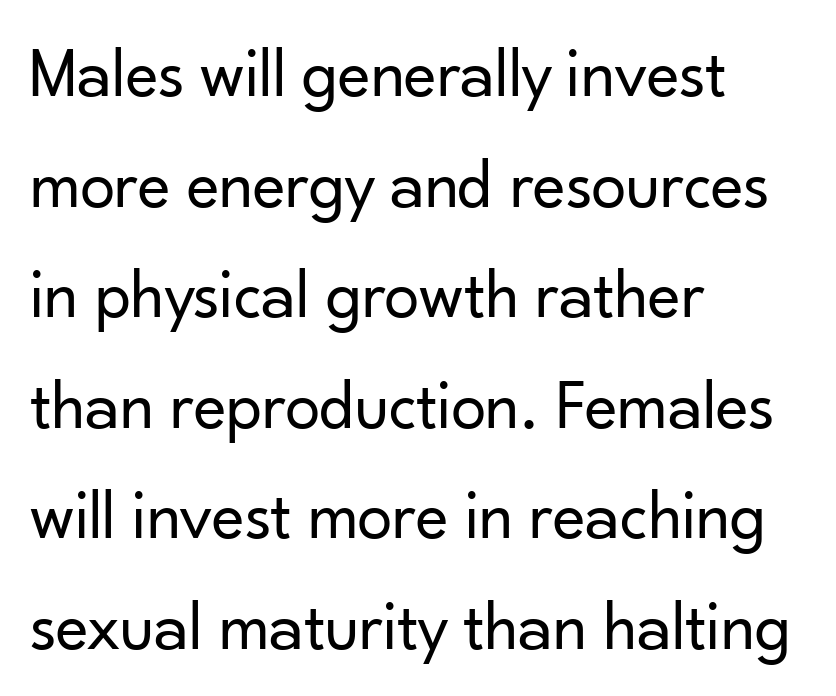
The image shows 70 px regular-weight sans-serif type, upright; set left-aligned, normal line spacing (1.58x), normal letter spacing, not underlined; low stroke contrast and a small x-height.
